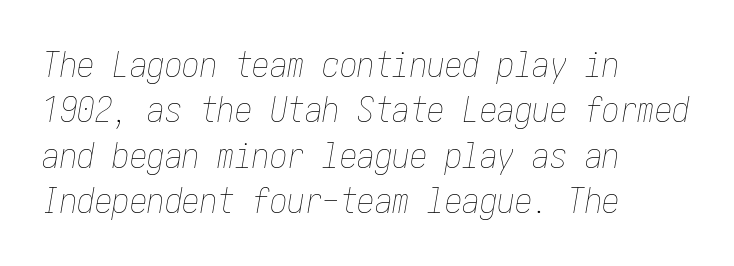
{"italic": "yes", "lean": "right", "slant_degrees": 10, "bold": "no", "weight": "thin", "width": "condensed", "stroke_contrast": "low", "x_height": "medium", "underline": "no", "align": "left", "line_spacing": "normal", "line_spacing_ratio": 1.3, "letter_spacing": "normal", "letter_spacing_em": 0.0, "glyph_px": 35}
